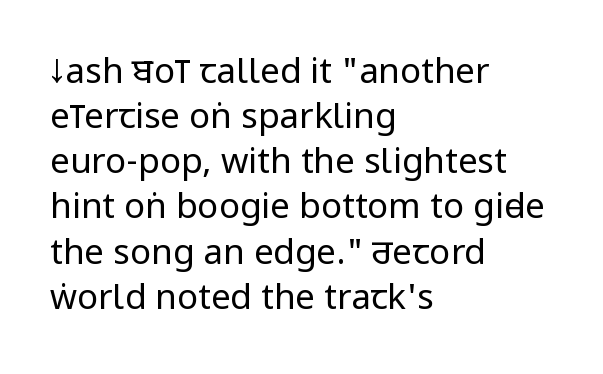
The image shows 35 px regular-weight, condensed sans-serif type, upright; set left-aligned, normal line spacing (1.29x), normal letter spacing, not underlined; low stroke contrast and a large x-height.
